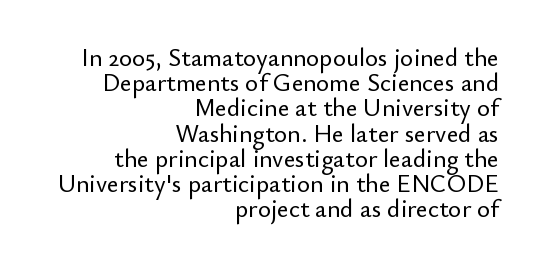
{"italic": "no", "underline": "no", "align": "right", "line_spacing": "tight", "line_spacing_ratio": 1.01, "letter_spacing": "normal", "letter_spacing_em": 0.0, "glyph_px": 25}
